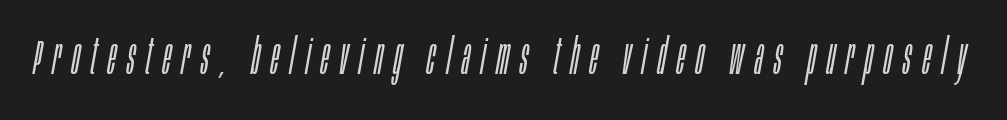
The letters advance in unequal steps, a hallmark of proportional type. The rendering inserts visible extra space after every character. An italicized treatment has been applied to the whole sample. Stroke mass is kept to a normal reading level or below. Type without underlining.
